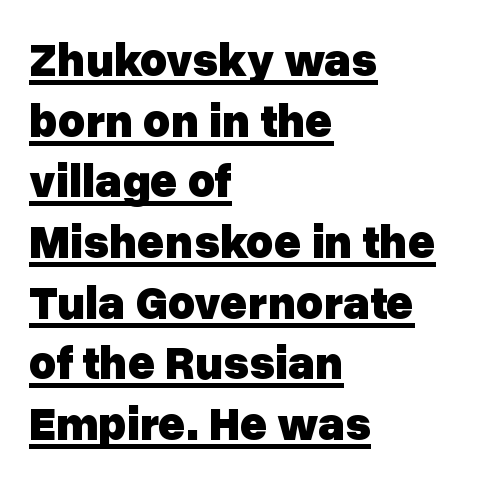
The image shows 47 px heavy sans-serif type, upright; set left-aligned, normal line spacing (1.29x), normal letter spacing, underlined; low stroke contrast and a medium x-height.
